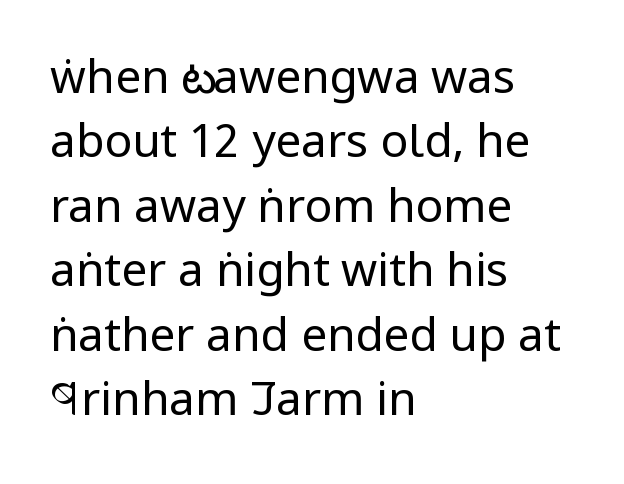
Q: Is the text bold? A: No.
Q: Is the text italic (slanted)? A: No, it is upright.
Q: Is the typeface a serif or a sans-serif typeface? A: Sans-serif.
Q: Is the text underlined? A: No.
Q: How is the paragraph aligned? A: Left-aligned.
Q: Is the spacing between letters normal or unusually wide? A: Normal.
Q: Is the spacing between lines tight, normal or loose? A: Normal.
Q: Width (condensed, normal, or wide)? A: Condensed.
Q: Stroke contrast? A: Low.
Q: x-height? A: Large.
Q: Monospaced? A: No.
